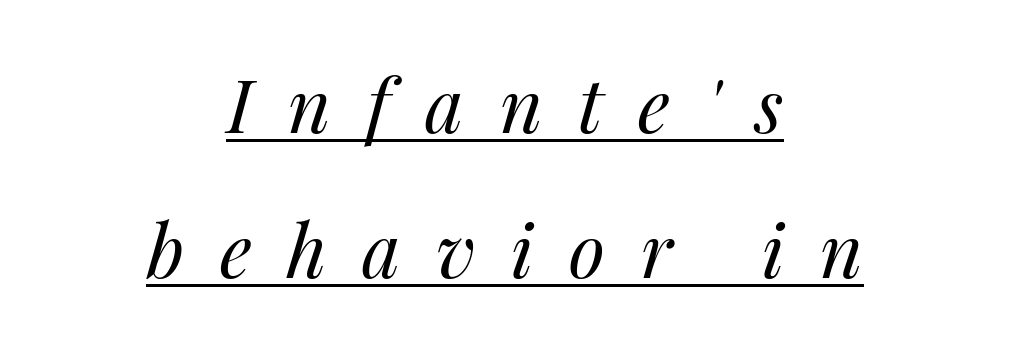
These lines have a slow, spaced-out rhythm from letter to letter. The passage shown is typed in a proportional face where columns would drift. The font's italic variant was chosen for this text. This sample trades compactness for vertical openness between lines. The lines are quadded center.
